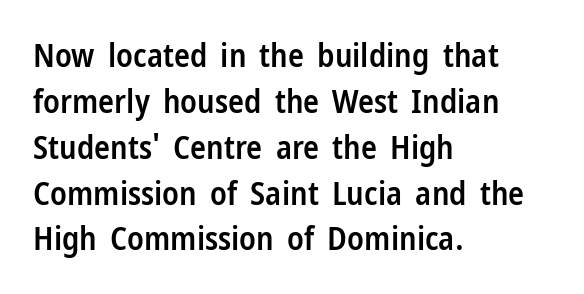
The image shows 33 px semibold, condensed sans-serif type, upright; set left-aligned, normal line spacing (1.39x), normal letter spacing, not underlined; low stroke contrast and a medium x-height.
